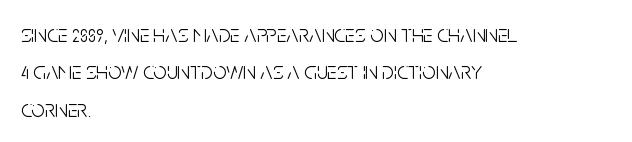
Q: Is the text bold? A: No.
Q: Is the text italic (slanted)? A: No, it is upright.
Q: Is the text underlined? A: No.
Q: How is the paragraph aligned? A: Left-aligned.
Q: Is the spacing between letters normal or unusually wide? A: Normal.
Q: Is the spacing between lines tight, normal or loose? A: Normal.
